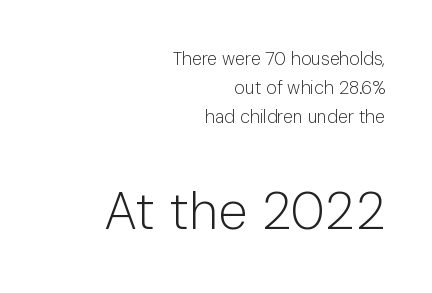
Q: Is the text bold? A: No.
Q: Is the text italic (slanted)? A: No, it is upright.
Q: Is the typeface a serif or a sans-serif typeface? A: Sans-serif.
Q: Is the text underlined? A: No.
Q: How is the paragraph aligned? A: Right-aligned.
Q: Is the spacing between letters normal or unusually wide? A: Normal.
Q: Is the spacing between lines tight, normal or loose? A: Normal.
Q: Which block of text is set in a larger size, the first (top) or the second (bottom)? A: The second (bottom) one.
Q: Width (condensed, normal, or wide)? A: Normal.
Q: Stroke contrast? A: Low.
Q: x-height? A: Medium.
Q: Monospaced? A: No.
